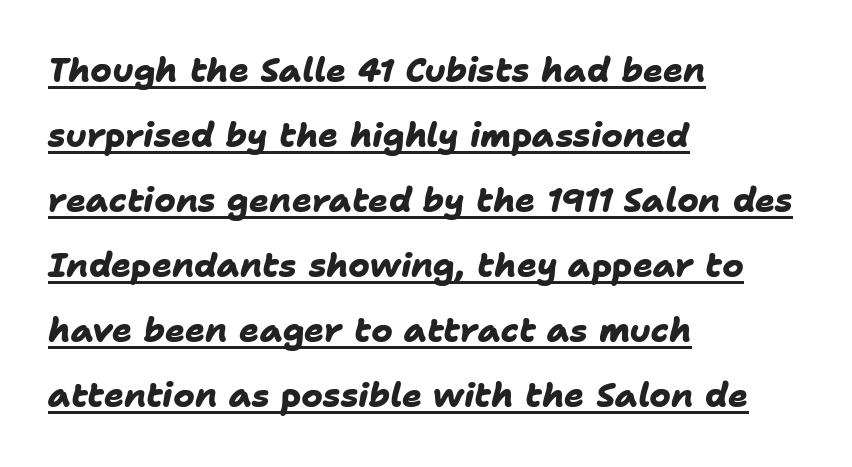
{"serif": "no", "bold": "yes", "weight": "heavy", "width": "normal", "stroke_contrast": "low", "x_height": "medium", "monospaced": "no", "underline": "yes", "align": "left", "line_spacing": "loose", "line_spacing_ratio": 1.97, "letter_spacing": "normal", "letter_spacing_em": 0.0, "glyph_px": 33}
